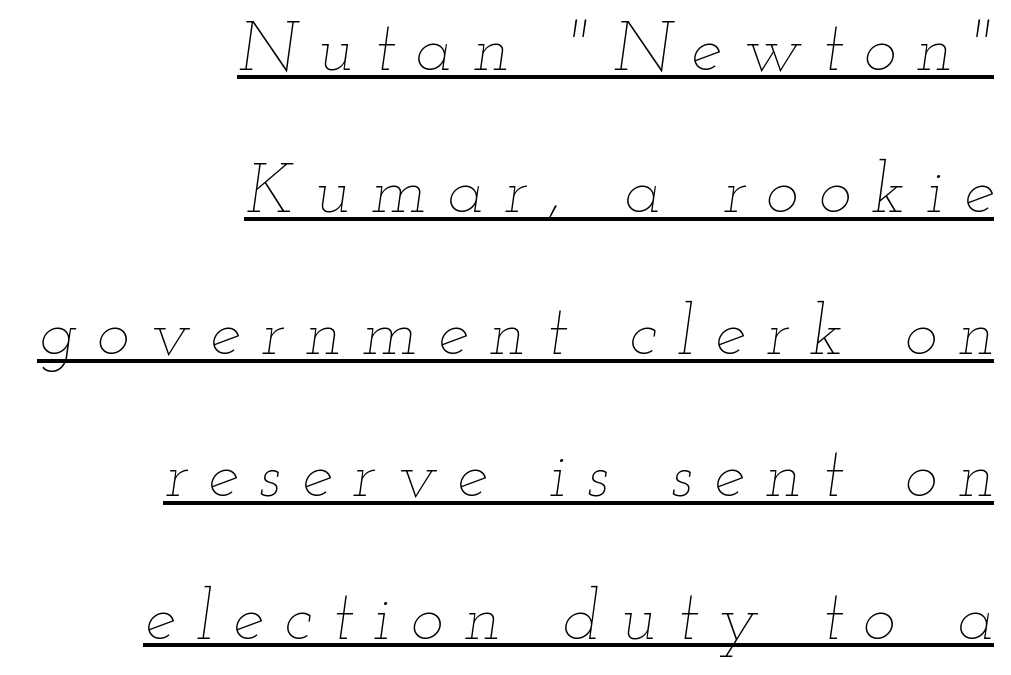
Vertical stems look standard width or narrower in stroke. Italic? Definitely — the glyphs are oblique. Varying glyph widths throughout — classic text-font behaviour. Is there much room between lines? Yes — plenty of vertical air separates them.
